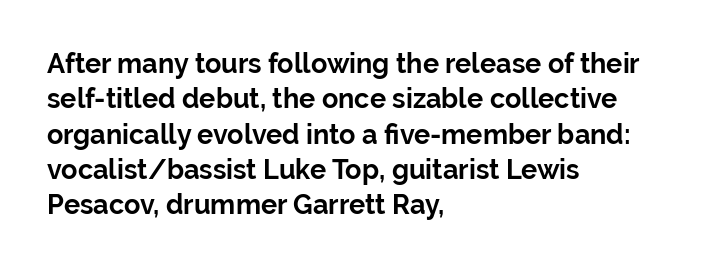
{"italic": "no", "bold": "yes", "underline": "no", "align": "left", "line_spacing": "normal", "line_spacing_ratio": 1.31, "letter_spacing": "normal", "letter_spacing_em": 0.0, "glyph_px": 27}
